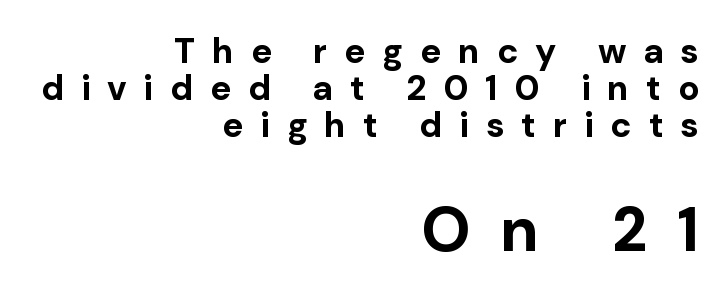
Q: Is the text bold? A: Yes.
Q: Is the text italic (slanted)? A: No, it is upright.
Q: Is the typeface a serif or a sans-serif typeface? A: Sans-serif.
Q: Is the text underlined? A: No.
Q: How is the paragraph aligned? A: Right-aligned.
Q: Is the spacing between letters normal or unusually wide? A: Unusually wide.
Q: Is the spacing between lines tight, normal or loose? A: Tight.
Q: Which block of text is set in a larger size, the first (top) or the second (bottom)? A: The second (bottom) one.
Q: Width (condensed, normal, or wide)? A: Normal.
Q: Stroke contrast? A: Low.
Q: x-height? A: Medium.
Q: Monospaced? A: No.
